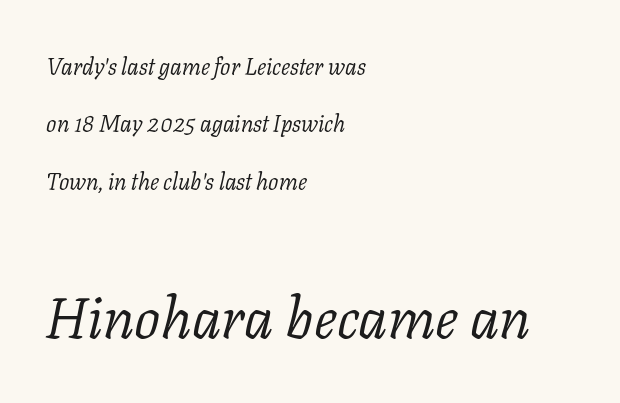
The image shows 58 px light serif type, italic (leaning right); set left-aligned, loose line spacing (2.5x), normal letter spacing, not underlined; the second (bottom) block is 2.52x larger; low stroke contrast and a medium x-height.
